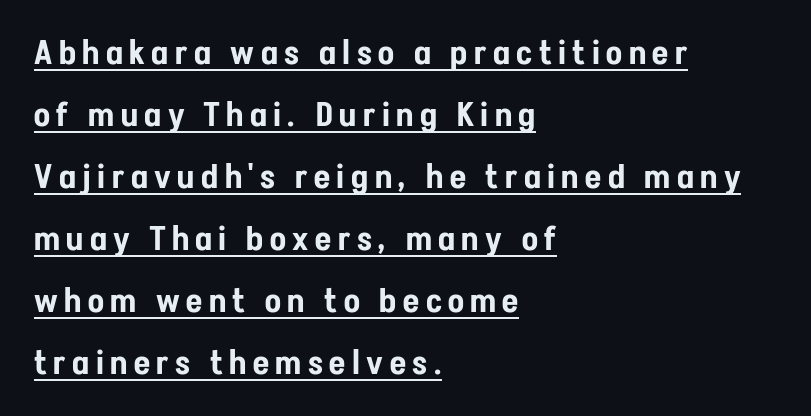
You can tell it's not italic because the verticals are truly vertical. Think of a printed novel: that variable character pitch is what you see here. The passage shown is typeset with a sans-serif family. Compared with undecorated copy, this sample adds a rule below the words.
